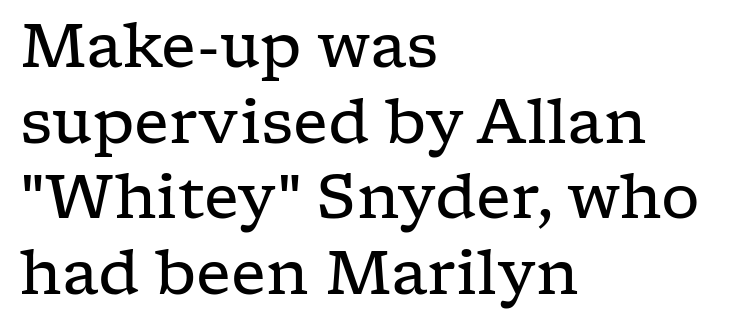
The text was rendered using a seriffed face with decorative stroke endings. These lines keep a tight, regular rhythm from letter to letter. The weight would be labelled regular, book, light, or lighter still. A student would call this left alignment; a typographer would say flush left, rag right.
